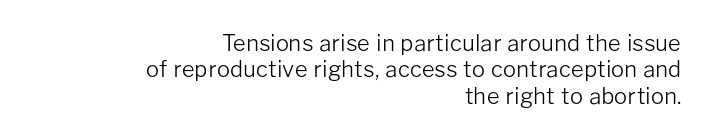
Summary of weight: not heavy and not bold. You can tell it's not italic because the verticals are truly vertical. The face used here is rendered with its standard letterfit. Notice how the passage keeps a crisp vertical edge on the right only. Descenders are the only things crossing below the line.
